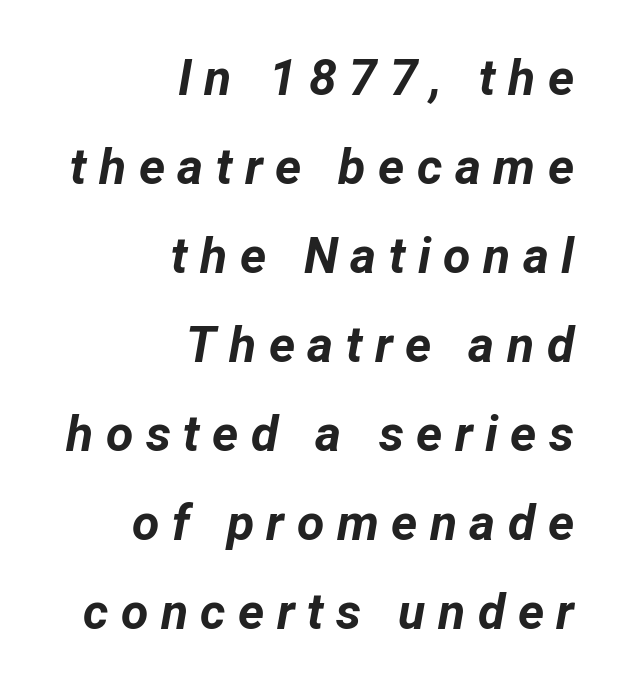
The image shows 50 px bold type, italic (leaning right); set right-aligned, line spacing 1.78x, unusually wide letter spacing (+0.25 em), not underlined; low stroke contrast and a medium x-height.
